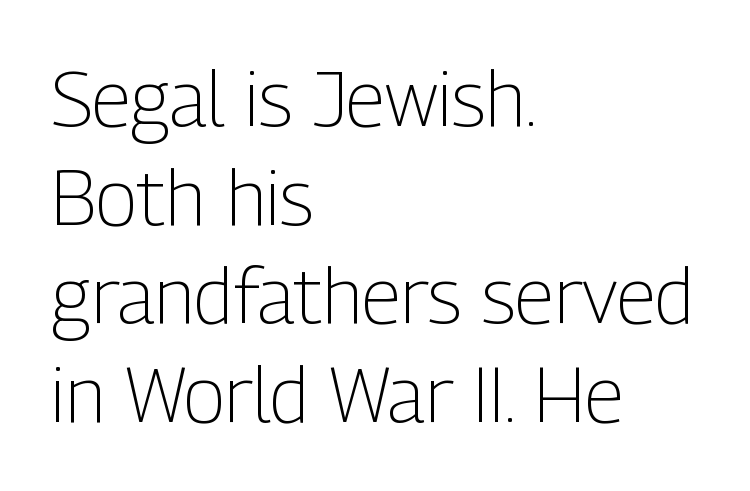
{"serif": "no", "italic": "no", "bold": "no", "weight": "light", "width": "condensed", "stroke_contrast": "low", "x_height": "medium", "monospaced": "no", "underline": "no", "align": "left", "line_spacing": "normal", "line_spacing_ratio": 1.28, "letter_spacing": "normal", "letter_spacing_em": 0.0, "glyph_px": 77}
